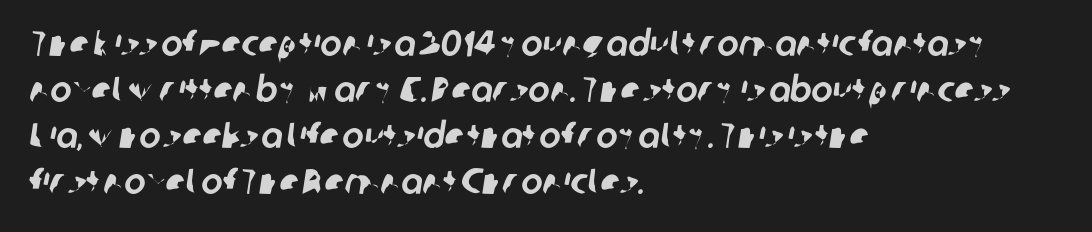
{"serif": "no", "width": "normal", "stroke_contrast": "low", "x_height": "medium", "monospaced": "no", "underline": "no", "align": "left", "line_spacing": "normal", "line_spacing_ratio": 1.28, "letter_spacing": "normal", "letter_spacing_em": 0.0, "glyph_px": 36}
